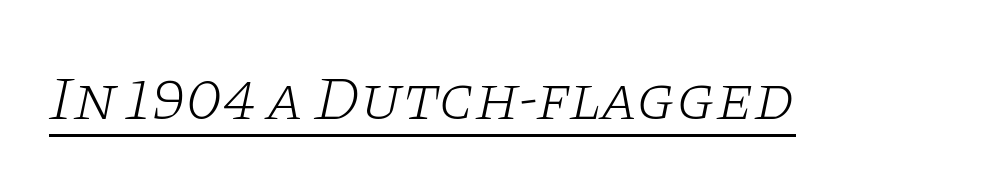
Q: Is the text bold? A: No.
Q: Is the text italic (slanted)? A: Yes, it leans right by about 11 degrees.
Q: Is the typeface a serif or a sans-serif typeface? A: Serif.
Q: Is the text underlined? A: Yes.
Q: Is the spacing between letters normal or unusually wide? A: Normal.
Q: Width (condensed, normal, or wide)? A: Wide.
Q: Stroke contrast? A: Low.
Q: x-height? A: Large.
Q: Monospaced? A: No.
